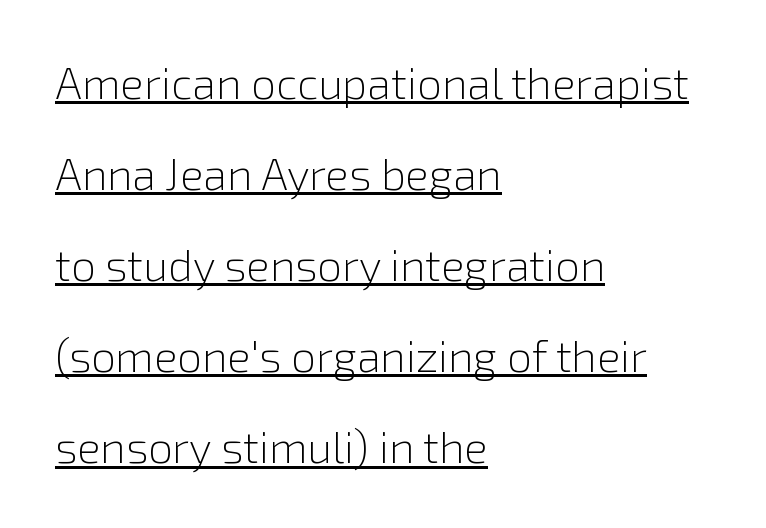
The image shows 44 px light sans-serif type, upright; set left-aligned, loose line spacing (2.07x), normal letter spacing, underlined; low stroke contrast and a medium x-height.
